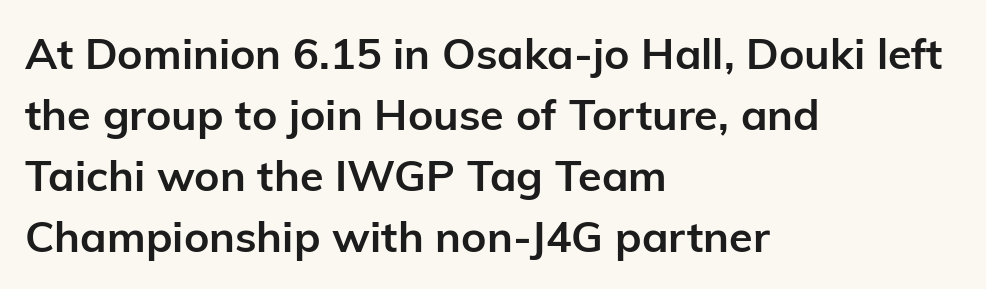
Q: Is the text bold? A: Yes.
Q: Is the text italic (slanted)? A: No, it is upright.
Q: Is the typeface a serif or a sans-serif typeface? A: Sans-serif.
Q: Is the text underlined? A: No.
Q: How is the paragraph aligned? A: Left-aligned.
Q: Is the spacing between letters normal or unusually wide? A: Normal.
Q: Is the spacing between lines tight, normal or loose? A: Normal.
Q: Width (condensed, normal, or wide)? A: Normal.
Q: Stroke contrast? A: Low.
Q: x-height? A: Medium.
Q: Monospaced? A: No.
